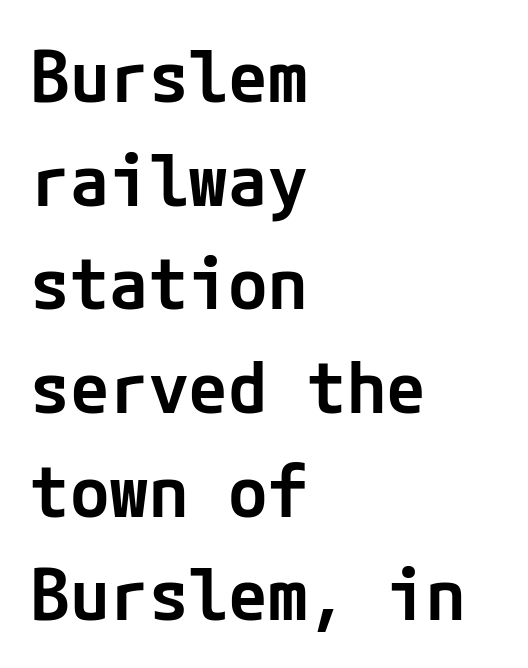
The image shows 72 px semibold sans-serif type, upright; set left-aligned, normal line spacing (1.44x), normal letter spacing, not underlined; low stroke contrast and a medium x-height.
